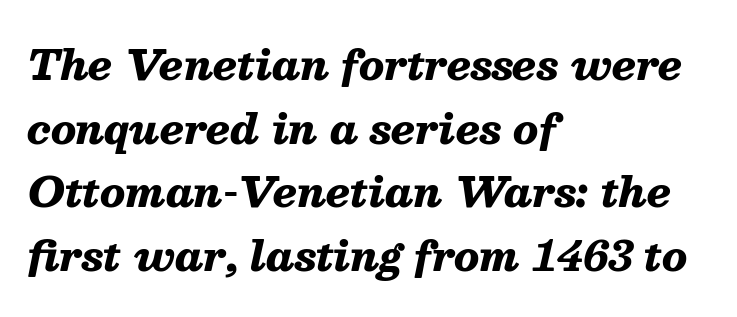
Q: Is the text bold? A: Yes.
Q: Is the text italic (slanted)? A: Yes, it leans right by about 13 degrees.
Q: Is the text underlined? A: No.
Q: How is the paragraph aligned? A: Left-aligned.
Q: Is the spacing between letters normal or unusually wide? A: Normal.
Q: Is the spacing between lines tight, normal or loose? A: Normal.
Q: Width (condensed, normal, or wide)? A: Normal.
Q: Stroke contrast? A: Medium.
Q: x-height? A: Medium.
Q: Monospaced? A: No.
